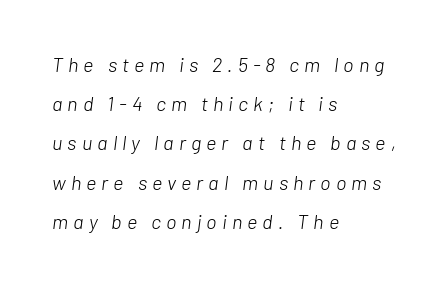
Q: Is the text bold? A: No.
Q: Is the text italic (slanted)? A: Yes, it leans right by about 7 degrees.
Q: Is the text underlined? A: No.
Q: How is the paragraph aligned? A: Left-aligned.
Q: Is the spacing between letters normal or unusually wide? A: Unusually wide.
Q: Is the spacing between lines tight, normal or loose? A: Loose.
